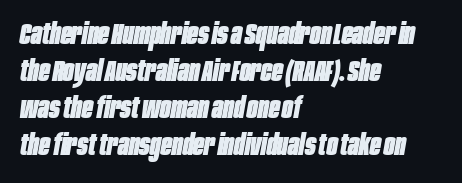
This sample has the flowing, uneven cadence of proportional lettering. The vertical gap from one line to the next is medium. Casual observation: everything's shoved over to the left. Posture: slanted. The strokes are fattened all the way to bold.
